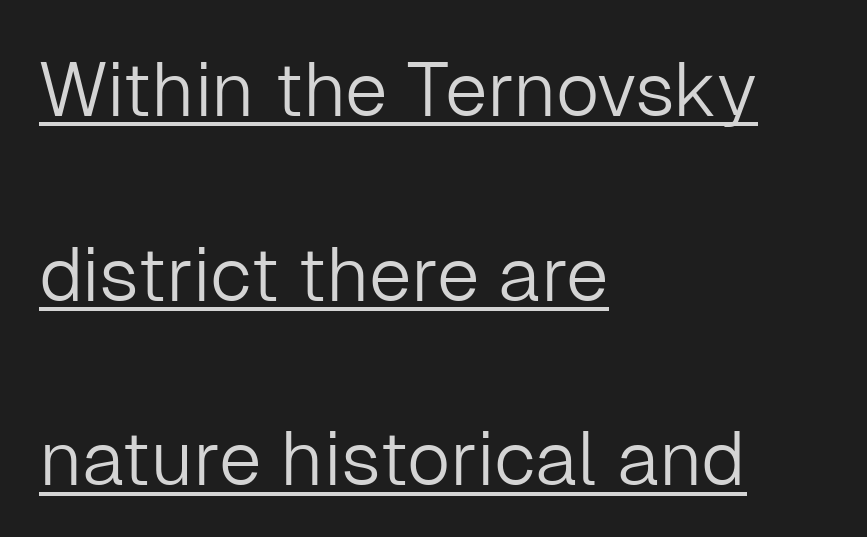
The image shows 76 px light sans-serif type, upright; set left-aligned, loose line spacing (2.43x), normal letter spacing, underlined; low stroke contrast and a medium x-height.
